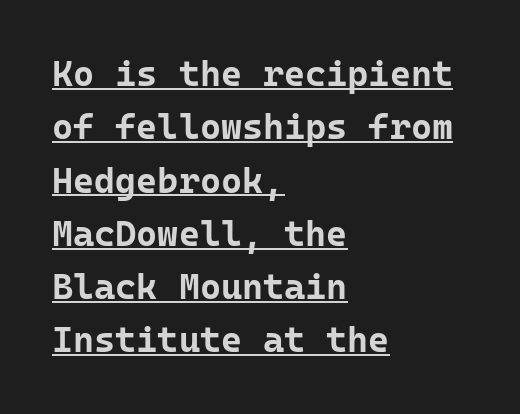
Interline gaps are of average width in this sample. Caption: multi-line text, flush left, ragged right. Has an underline been added? It has. The letters are bold, with thick, heavy strokes.
